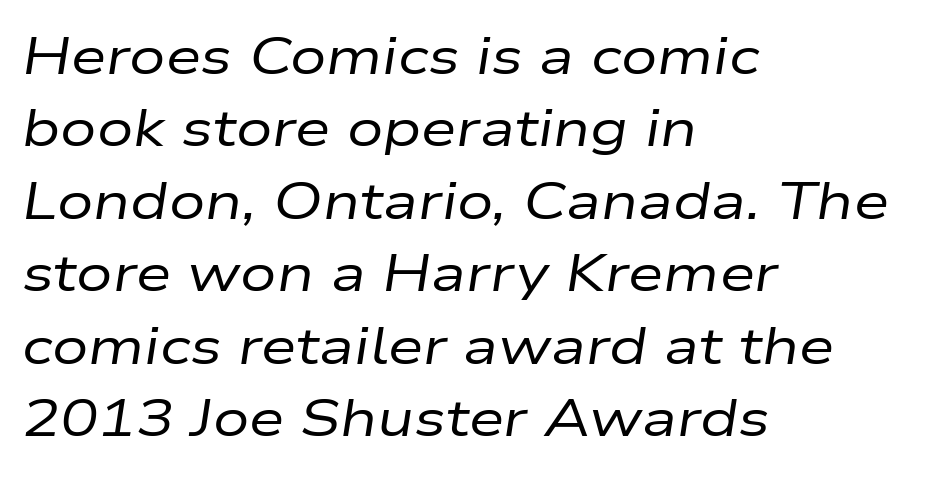
Each stroke keeps to a modest, everyday thickness or less. A typesetter would call this proportional, since set widths differ per character. A typesetter would call this leading conventional body-copy spacing. The line texture is even and compact thanks to regular tracking. The lines in this sample share a left origin and differ only in where they stop. The whole block is typeset with a tilt.
